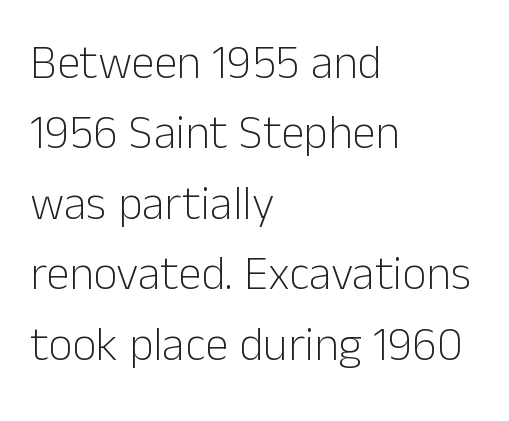
Has an underline been added? It has not. No feet cap the strokes, marking this as sans-serif type. Letters have the restrained weight of plain body copy at most. Students, note that the glyphs here touch the page at normal intervals. Leftover space on each line is placed entirely after the last word. Honestly, the row spacing looks completely unremarkable.
